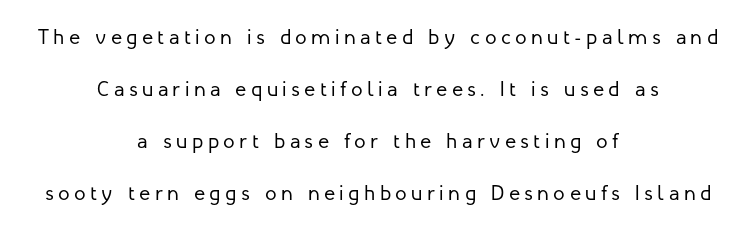
{"italic": "no", "bold": "no", "underline": "no", "align": "center", "line_spacing": "loose", "line_spacing_ratio": 2.48, "letter_spacing": "wide", "letter_spacing_em": 0.21, "glyph_px": 21}
